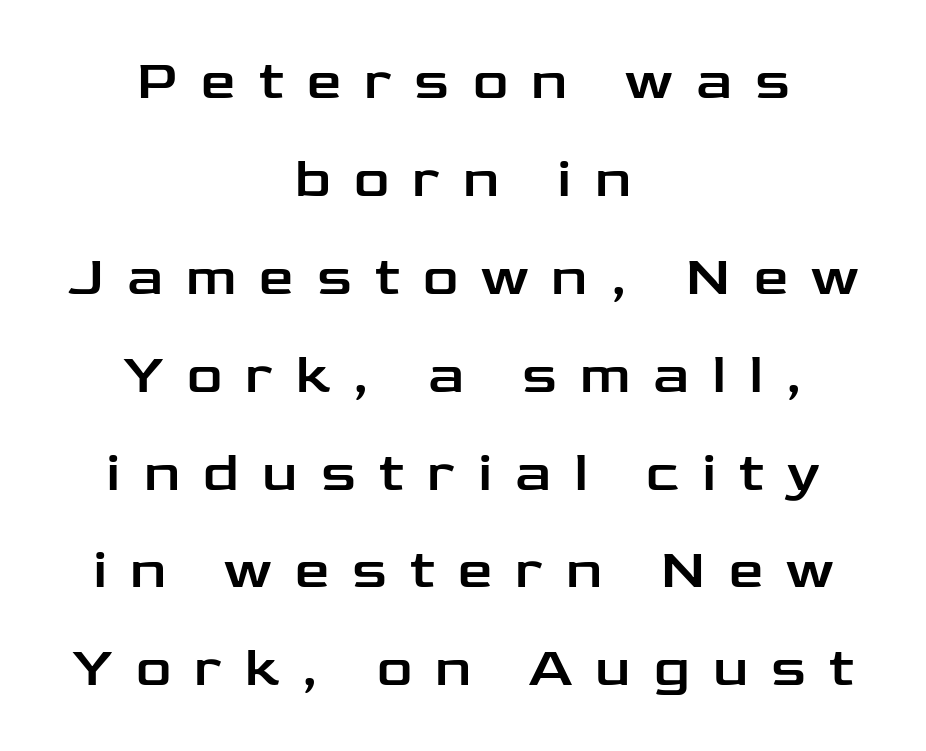
Typographically, this falls in the sans-serif category. Tracking value appears strongly positive — letters spread wide. Reading down the block, each line starts at a different indent, mirrored at its end. The specimen omits any rule beneath the text block's lines. Looks like regular typesetting: each glyph gets only the width it needs. Designer's note — italics off, roman on.
